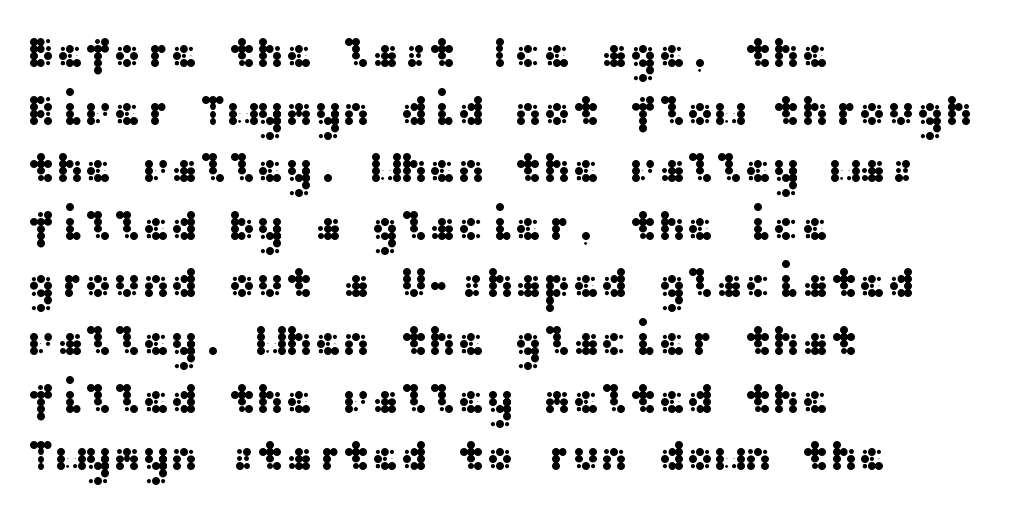
Rows of type keep a routine distance in the vertical direction. In CSS terms this would be text-align: left. You can tell from the bare stems that sans-serif type was used. The baseline area is clear.
